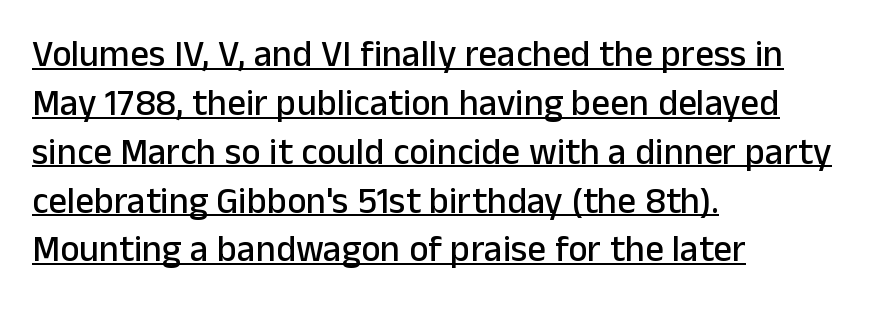
Q: Is the text italic (slanted)? A: No, it is upright.
Q: Is the typeface a serif or a sans-serif typeface? A: Sans-serif.
Q: Is the text underlined? A: Yes.
Q: How is the paragraph aligned? A: Left-aligned.
Q: Is the spacing between letters normal or unusually wide? A: Normal.
Q: Is the spacing between lines tight, normal or loose? A: Normal.
Q: Width (condensed, normal, or wide)? A: Normal.
Q: Stroke contrast? A: Low.
Q: x-height? A: Medium.
Q: Monospaced? A: No.
